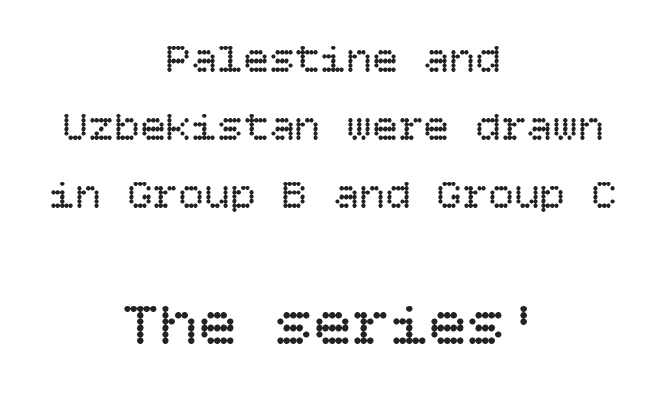
{"italic": "no", "bold": "no", "weight": "regular", "width": "normal", "stroke_contrast": "low", "x_height": "large", "underline": "no", "align": "center", "line_spacing": "normal", "line_spacing_ratio": 1.58, "letter_spacing": "normal", "letter_spacing_em": 0.0, "larger_block": "second", "size_ratio": 1.49, "glyph_px": 64}
